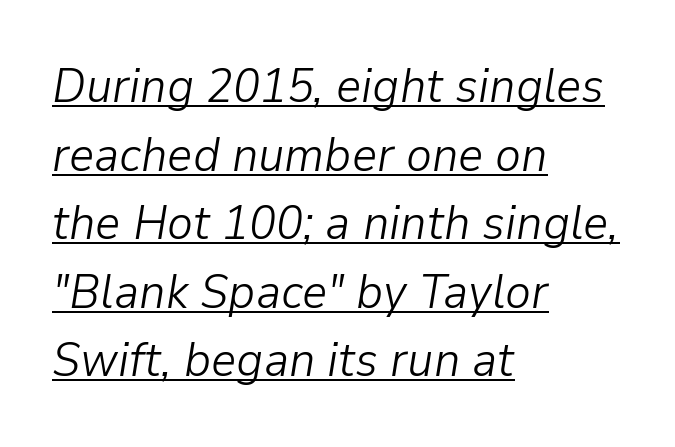
This block has exactly the height ordinary leading produces. Line starts are locked; line ends wander. Inter-character spacing is left at the font's built-in metrics. Does the lettering tilt? It does — this is italic. Here the designer chose a conventional face with non-uniform glyph widths. A typographer would call this underscored text.
